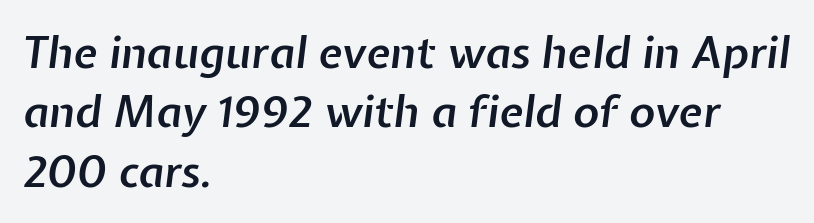
The image shows 44 px semibold type, italic (leaning right); set left-aligned, normal line spacing (1.35x), normal letter spacing, not underlined; low stroke contrast and a medium x-height.
